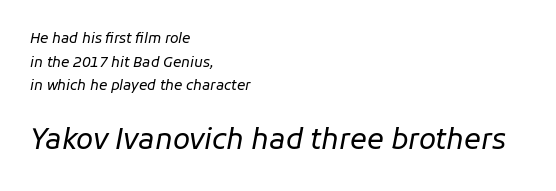
The image shows 28 px regular-weight type, italic (leaning right); set left-aligned, normal line spacing (1.68x), normal letter spacing, not underlined; the second (bottom) block is 2.0x larger; low stroke contrast and a medium x-height.
